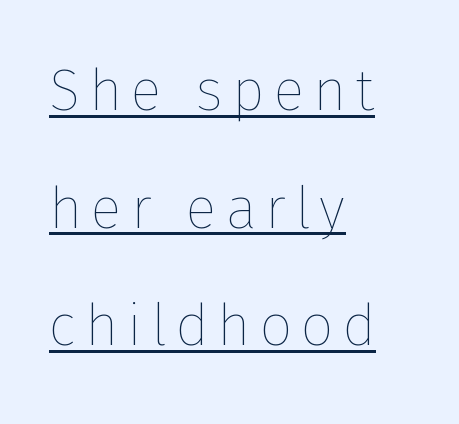
Q: Is the text bold? A: No.
Q: Is the text italic (slanted)? A: No, it is upright.
Q: Is the text underlined? A: Yes.
Q: How is the paragraph aligned? A: Left-aligned.
Q: Is the spacing between lines tight, normal or loose? A: Loose.
Q: Width (condensed, normal, or wide)? A: Normal.
Q: Stroke contrast? A: Low.
Q: x-height? A: Medium.
Q: Monospaced? A: No.
